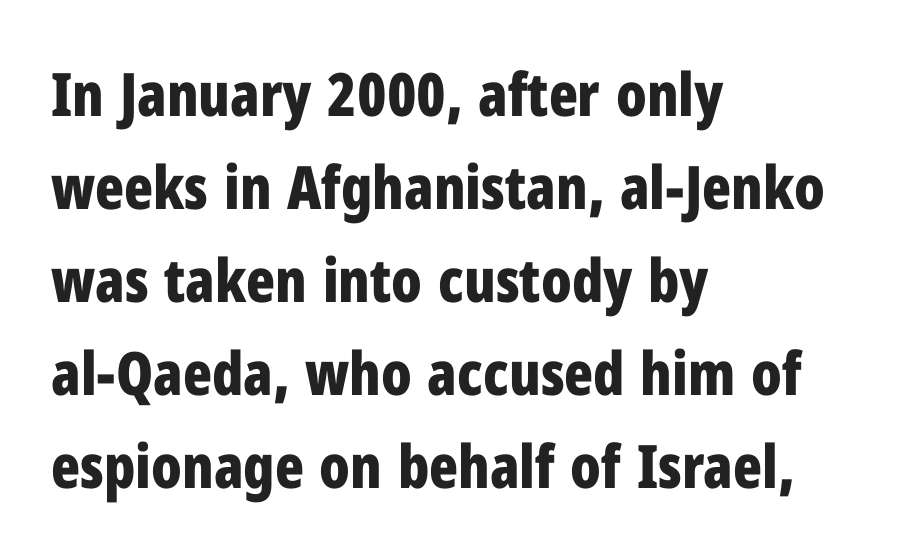
{"serif": "no", "italic": "no", "bold": "yes", "weight": "bold", "width": "condensed", "stroke_contrast": "low", "x_height": "medium", "monospaced": "no", "underline": "no", "align": "left", "line_spacing": "normal", "line_spacing_ratio": 1.55, "letter_spacing": "normal", "letter_spacing_em": 0.0, "glyph_px": 60}
